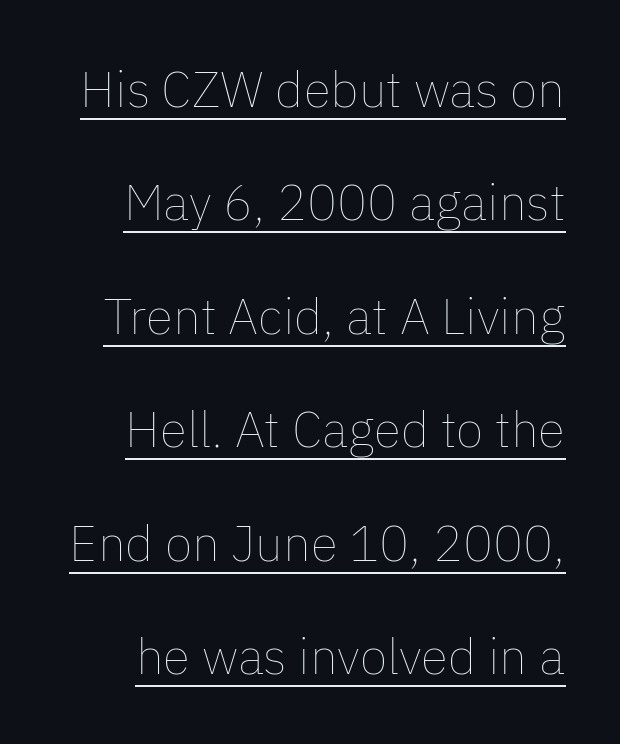
Q: Is the text bold? A: No.
Q: Is the text italic (slanted)? A: No, it is upright.
Q: Is the text underlined? A: Yes.
Q: Is the spacing between letters normal or unusually wide? A: Normal.
Q: Is the spacing between lines tight, normal or loose? A: Loose.
Q: Width (condensed, normal, or wide)? A: Normal.
Q: Stroke contrast? A: Low.
Q: x-height? A: Medium.
Q: Monospaced? A: No.
